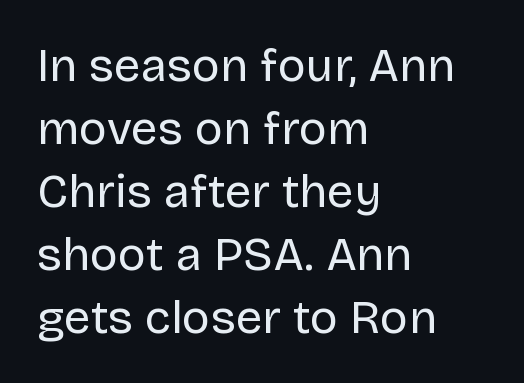
{"serif": "no", "italic": "no", "bold": "no", "weight": "regular", "width": "normal", "stroke_contrast": "low", "x_height": "large", "monospaced": "no", "underline": "no", "align": "left", "line_spacing": "normal", "line_spacing_ratio": 1.34, "letter_spacing": "normal", "letter_spacing_em": 0.0, "glyph_px": 47}
